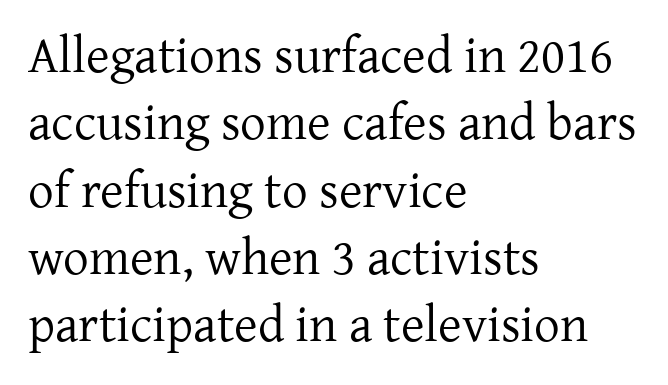
The image shows 51 px regular-weight serif type, upright; set left-aligned, normal line spacing (1.32x), normal letter spacing, not underlined; low stroke contrast and a medium x-height.
